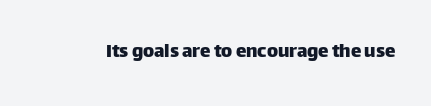
{"italic": "no", "underline": "no", "letter_spacing": "normal", "letter_spacing_em": 0.0, "glyph_px": 21}
